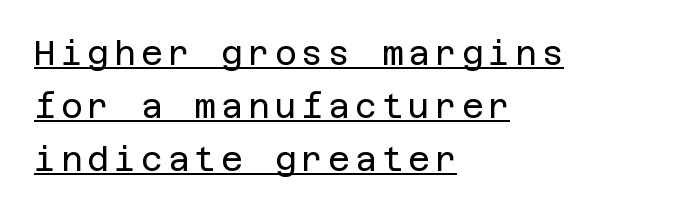
{"serif": "no", "italic": "no", "bold": "no", "weight": "regular", "width": "normal", "stroke_contrast": "low", "x_height": "large", "underline": "yes", "align": "left", "line_spacing": "normal", "line_spacing_ratio": 1.61, "glyph_px": 33}
